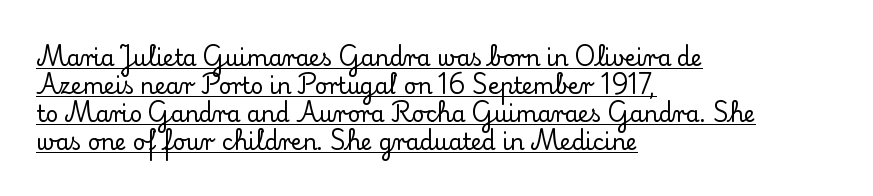
{"italic": "no", "underline": "yes", "align": "left", "line_spacing": "normal", "line_spacing_ratio": 1.27, "letter_spacing": "normal", "letter_spacing_em": 0.0, "glyph_px": 22}
